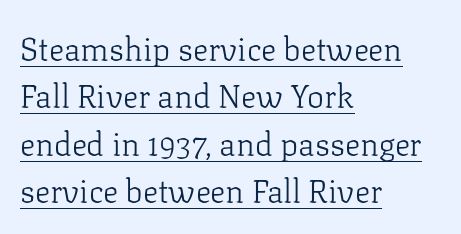
{"serif": "yes", "italic": "no", "bold": "no", "weight": "light", "width": "normal", "stroke_contrast": "low", "x_height": "medium", "monospaced": "no", "underline": "yes", "align": "left", "line_spacing": "normal", "line_spacing_ratio": 1.48, "letter_spacing": "normal", "letter_spacing_em": 0.0, "glyph_px": 32}
